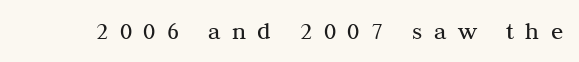
Style check: upright. Is the type heavy? It reads as light-to-regular instead. Words appear elongated and porous because spacing is wide. Has an underline been added? It has not.
